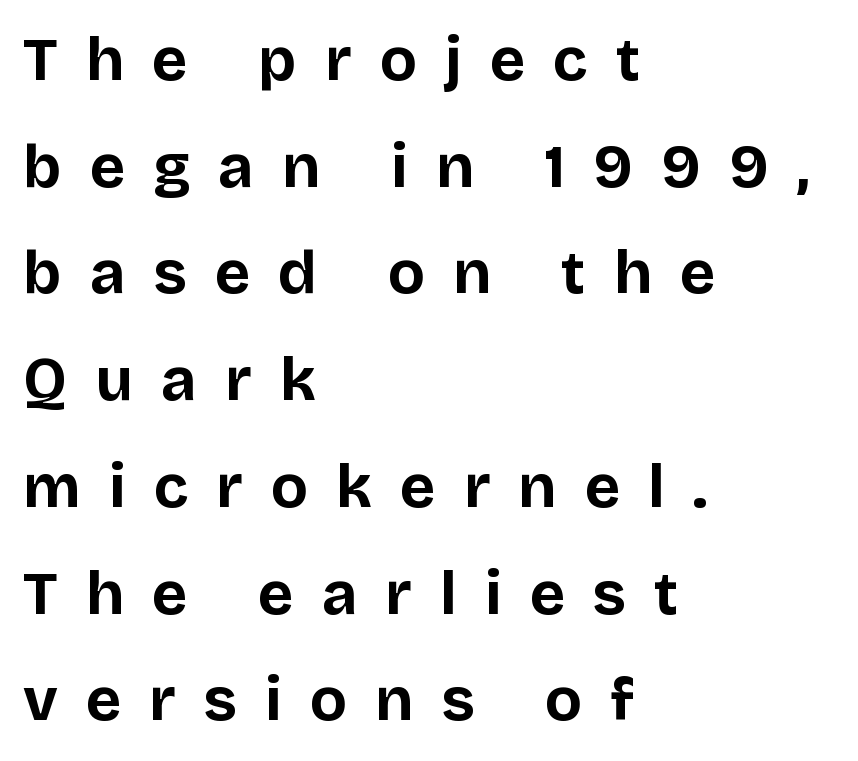
Q: Is the text bold? A: Yes.
Q: Is the text italic (slanted)? A: No, it is upright.
Q: Is the typeface a serif or a sans-serif typeface? A: Sans-serif.
Q: Is the text underlined? A: No.
Q: How is the paragraph aligned? A: Left-aligned.
Q: Is the spacing between letters normal or unusually wide? A: Unusually wide.
Q: Width (condensed, normal, or wide)? A: Normal.
Q: Stroke contrast? A: Low.
Q: x-height? A: Large.
Q: Monospaced? A: No.
